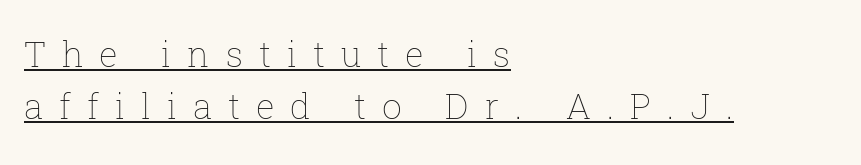
The image shows 35 px thin type, upright; set left-aligned, normal line spacing (1.5x), unusually wide letter spacing (+0.45 em), underlined; low stroke contrast and a medium x-height.
